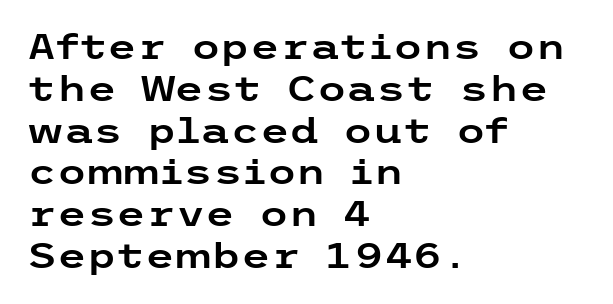
{"serif": "no", "italic": "no", "width": "wide", "stroke_contrast": "low", "x_height": "medium", "underline": "no", "align": "left", "line_spacing_ratio": 1.23, "letter_spacing": "normal", "letter_spacing_em": 0.0, "glyph_px": 34}
